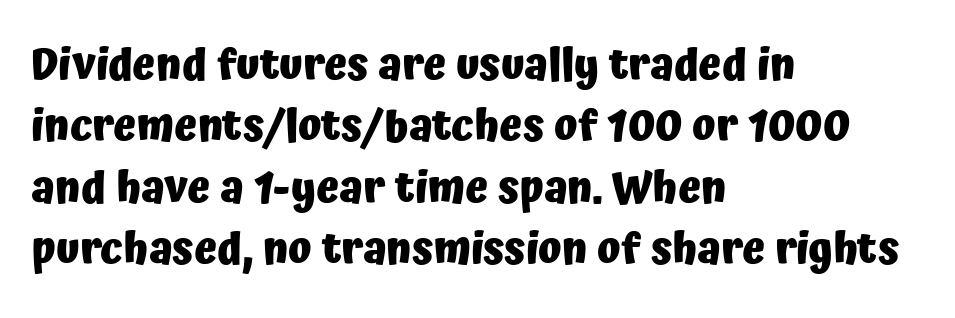
Q: Is the text bold? A: Yes.
Q: Is the text italic (slanted)? A: No, it is upright.
Q: Is the typeface a serif or a sans-serif typeface? A: Sans-serif.
Q: Is the text underlined? A: No.
Q: How is the paragraph aligned? A: Left-aligned.
Q: Is the spacing between letters normal or unusually wide? A: Normal.
Q: Is the spacing between lines tight, normal or loose? A: Normal.
Q: Width (condensed, normal, or wide)? A: Normal.
Q: Stroke contrast? A: Low.
Q: x-height? A: Medium.
Q: Monospaced? A: No.
